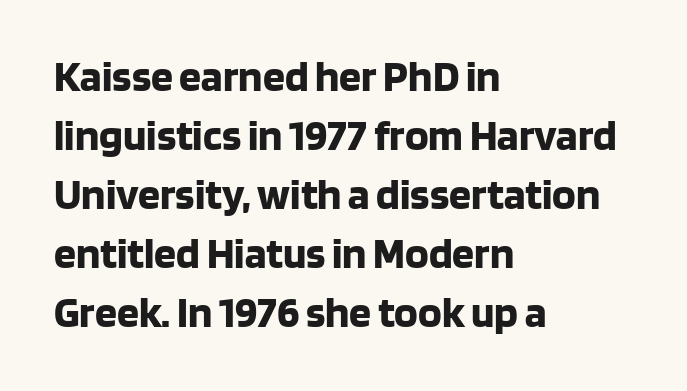
{"serif": "no", "italic": "no", "bold": "yes", "weight": "bold", "width": "normal", "stroke_contrast": "low", "x_height": "large", "monospaced": "no", "underline": "no", "align": "left", "line_spacing": "normal", "line_spacing_ratio": 1.34, "letter_spacing": "normal", "letter_spacing_em": 0.0, "glyph_px": 44}
